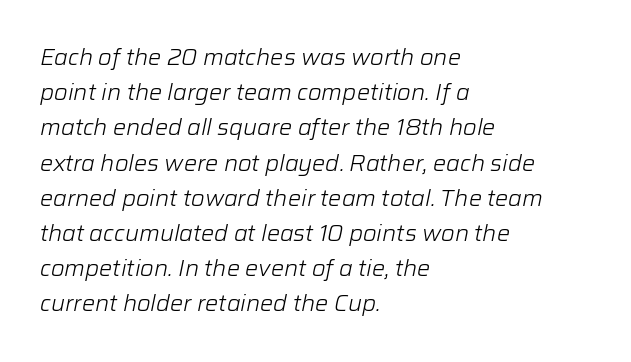
Q: Is the text bold? A: No.
Q: Is the text italic (slanted)? A: Yes, it leans right by about 12 degrees.
Q: Is the text underlined? A: No.
Q: How is the paragraph aligned? A: Left-aligned.
Q: Is the spacing between letters normal or unusually wide? A: Normal.
Q: Is the spacing between lines tight, normal or loose? A: Normal.
